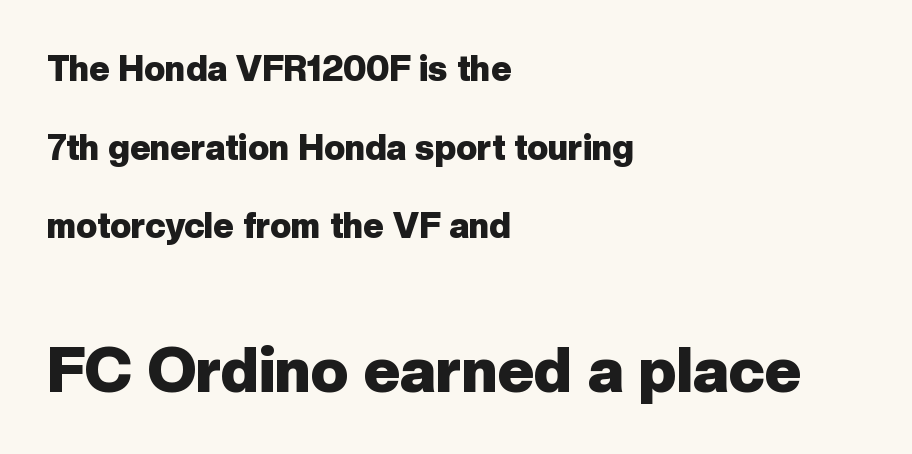
Q: Is the text bold? A: Yes.
Q: Is the text italic (slanted)? A: No, it is upright.
Q: Is the typeface a serif or a sans-serif typeface? A: Sans-serif.
Q: Is the text underlined? A: No.
Q: How is the paragraph aligned? A: Left-aligned.
Q: Is the spacing between letters normal or unusually wide? A: Normal.
Q: Is the spacing between lines tight, normal or loose? A: Loose.
Q: Which block of text is set in a larger size, the first (top) or the second (bottom)? A: The second (bottom) one.
Q: Width (condensed, normal, or wide)? A: Normal.
Q: Stroke contrast? A: Low.
Q: x-height? A: Medium.
Q: Monospaced? A: No.
